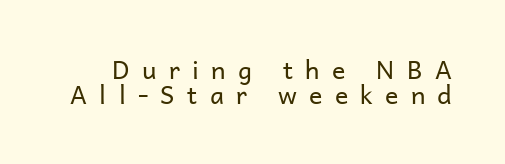
Posture: upright roman. The vertical gap from one line to the next is small. Each word looks stretched out because of the extra space between its letters. Weight class: somewhere from thin through regular. Clear beneath every line of the passage.
